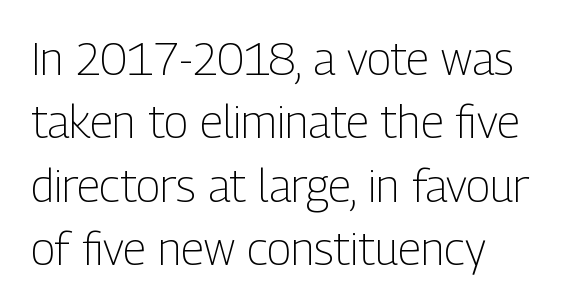
Q: Is the text bold? A: No.
Q: Is the text italic (slanted)? A: No, it is upright.
Q: Is the typeface a serif or a sans-serif typeface? A: Sans-serif.
Q: Is the text underlined? A: No.
Q: How is the paragraph aligned? A: Left-aligned.
Q: Is the spacing between letters normal or unusually wide? A: Normal.
Q: Is the spacing between lines tight, normal or loose? A: Normal.
Q: Width (condensed, normal, or wide)? A: Condensed.
Q: Stroke contrast? A: Low.
Q: x-height? A: Medium.
Q: Monospaced? A: No.
